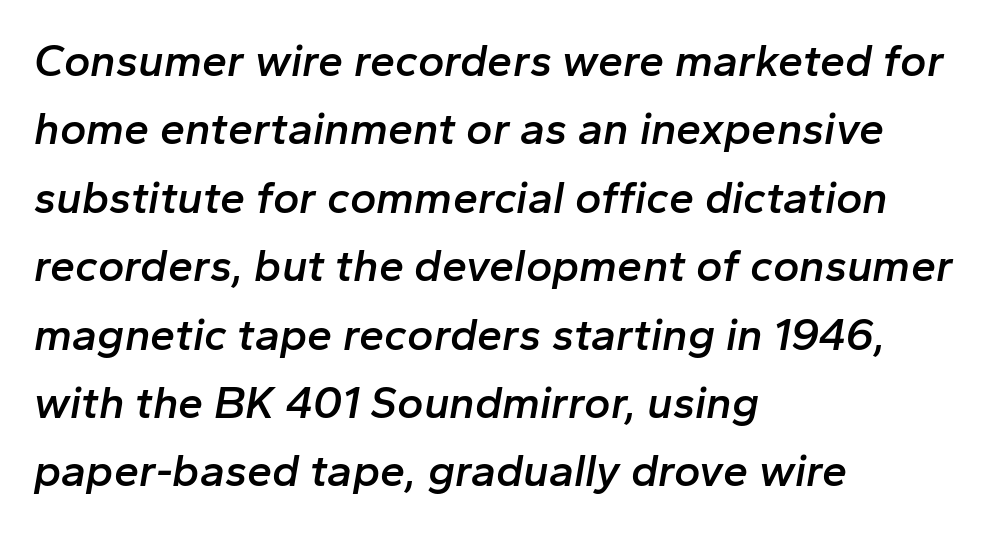
Descenders hang freely into open space. The font is running at a semibold setting, under full bold. Spacing verdict: proportional, widths tailored to each character. These lines keep a tight, regular rhythm from letter to letter. The lines in this sample share a left origin and differ only in where they stop. Reading down the column, the eye jumps a familiar distance to each next line.
